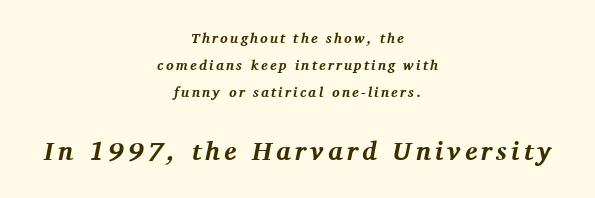
These lines are centered, leaving both edges ragged. Plain, unruled lines of type. Plenty of ink on the page — the face is bold. Scale increases going downward across the two blocks. Vertically, the passage feels expansive, rows floating well apart.
